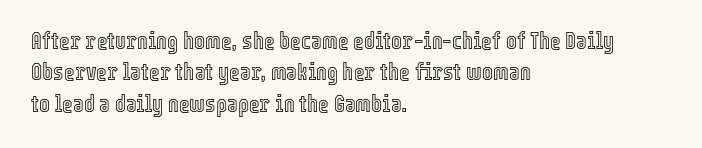
The image shows 23 px text type, upright; set left-aligned, normal line spacing (1.36x), normal letter spacing, not underlined.
